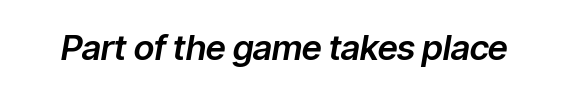
Q: Is the text italic (slanted)? A: Yes, it leans right by about 9 degrees.
Q: Is the text underlined? A: No.
Q: Is the spacing between letters normal or unusually wide? A: Normal.
Q: Width (condensed, normal, or wide)? A: Normal.
Q: Stroke contrast? A: Low.
Q: x-height? A: Medium.
Q: Monospaced? A: No.
